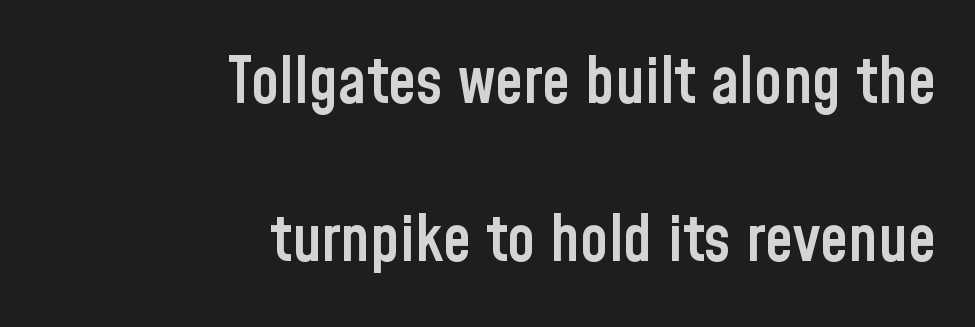
{"serif": "no", "italic": "no", "bold": "semi", "weight": "semibold", "width": "condensed", "stroke_contrast": "low", "x_height": "medium", "monospaced": "no", "underline": "no", "align": "right", "line_spacing": "loose", "line_spacing_ratio": 2.47, "letter_spacing": "normal", "letter_spacing_em": 0.0, "glyph_px": 64}
